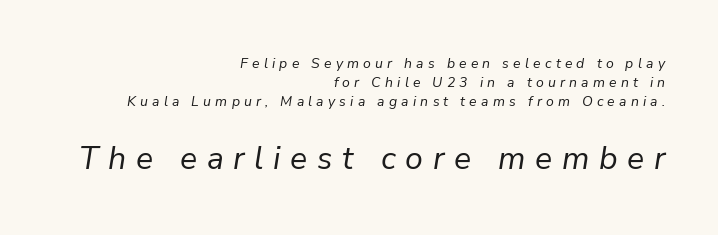
Rows of type keep a routine distance in the vertical direction. Rendered with sloped, italic letterforms. Descenders hang freely into open space. Layout note: lines flush right.
